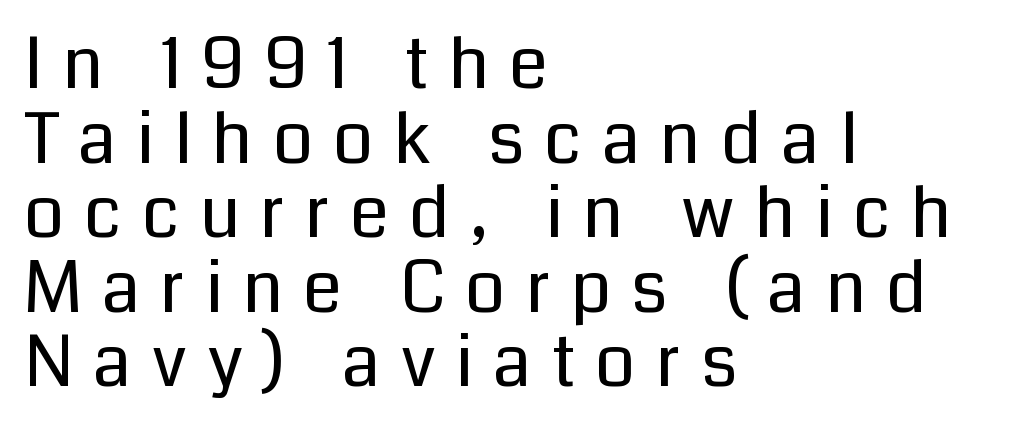
The image shows 71 px regular-weight sans-serif type, upright; set left-aligned, tight line spacing (1.05x), unusually wide letter spacing (+0.28 em), not underlined; low stroke contrast and a medium x-height.
